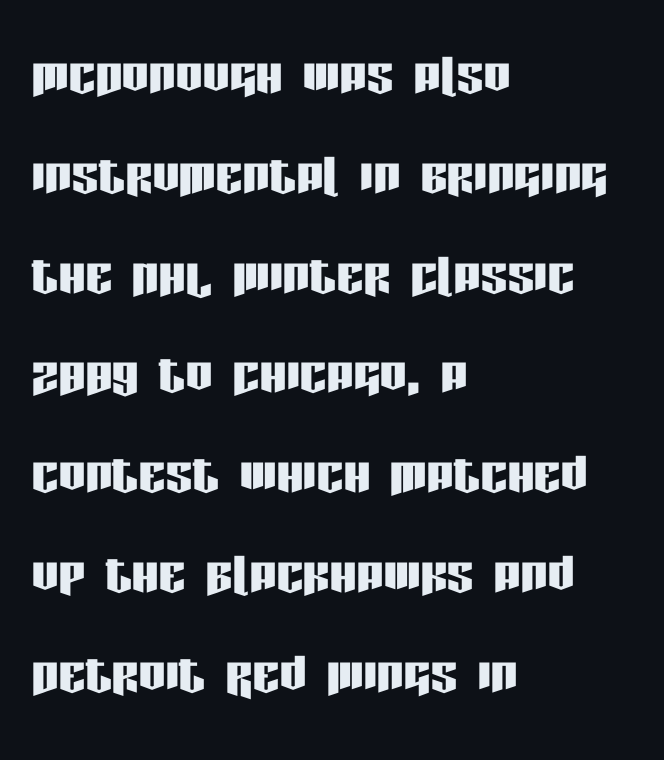
The image shows 67 px condensed sans-serif type, upright; set left-aligned, normal line spacing (1.49x), normal letter spacing, not underlined; low stroke contrast and a large x-height.
